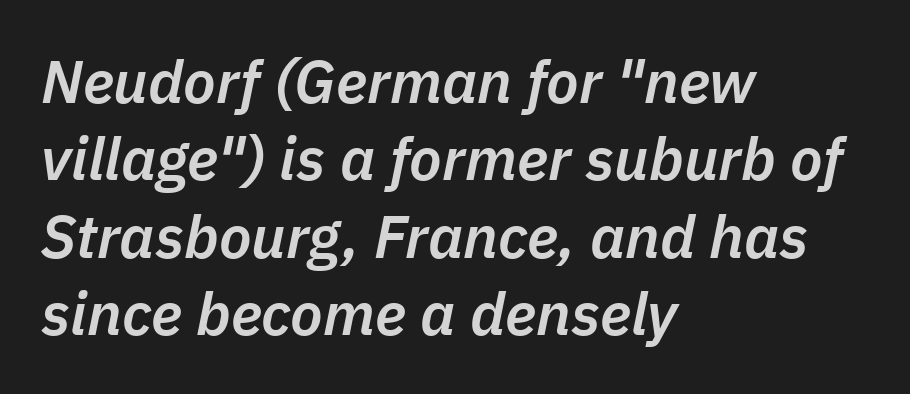
{"italic": "yes", "lean": "right", "slant_degrees": 11, "bold": "semi", "weight": "semibold", "width": "normal", "stroke_contrast": "low", "x_height": "medium", "monospaced": "no", "underline": "no", "align": "left", "line_spacing": "normal", "line_spacing_ratio": 1.29, "letter_spacing": "normal", "letter_spacing_em": 0.0, "glyph_px": 60}
